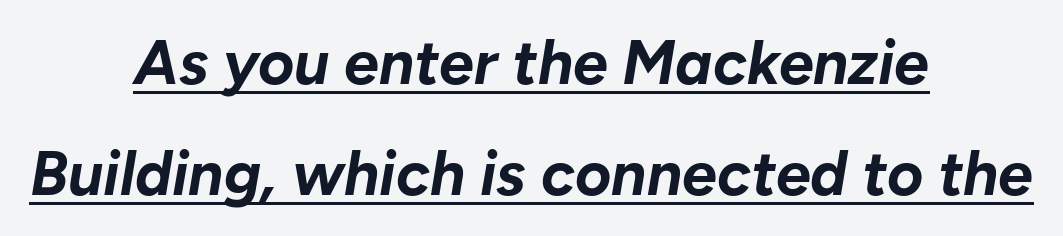
Q: Is the text bold? A: Yes.
Q: Is the text italic (slanted)? A: Yes, it leans right by about 10 degrees.
Q: Is the text underlined? A: Yes.
Q: How is the paragraph aligned? A: Centered.
Q: Is the spacing between letters normal or unusually wide? A: Normal.
Q: Width (condensed, normal, or wide)? A: Normal.
Q: Stroke contrast? A: Low.
Q: x-height? A: Medium.
Q: Monospaced? A: No.
